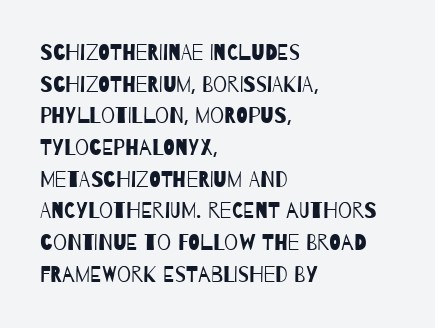
Stroke thickness stays within the range of a standard reading face or lighter. The gaps between neighbouring characters are ordinary and unremarkable. Plain, unruled lines of type. Each line starts at the same left margin while the right side varies. The leading is moderate, giving the passage an even texture.
